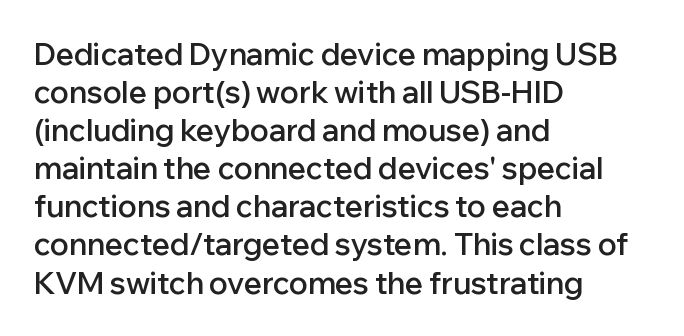
{"serif": "no", "italic": "no", "bold": "semi", "weight": "semibold", "width": "normal", "stroke_contrast": "low", "x_height": "medium", "monospaced": "no", "underline": "no", "align": "left", "line_spacing": "normal", "line_spacing_ratio": 1.27, "letter_spacing": "normal", "letter_spacing_em": 0.0, "glyph_px": 30}
